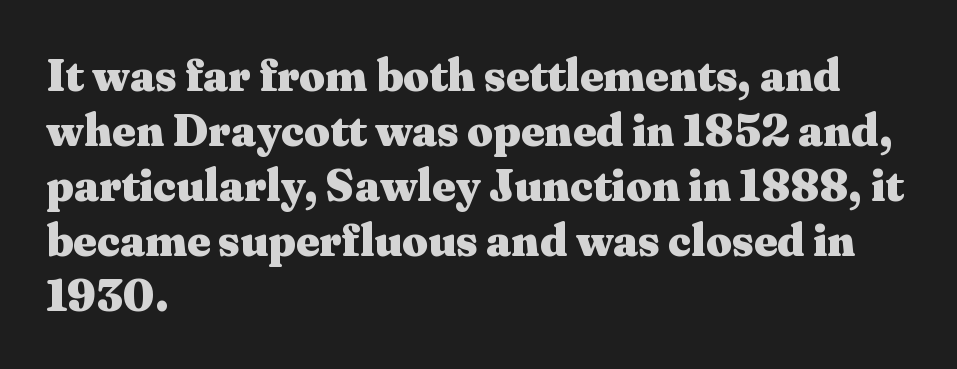
Students, note that the glyphs here touch the page at normal intervals. No word sits above an underline. The letters carry serifs — small finishing strokes at the ends of their stems. Stroke thickness is high; the sample reads as a true bold. It's the straight-up-and-down kind of type. These lines are set flush left with a ragged right edge.
